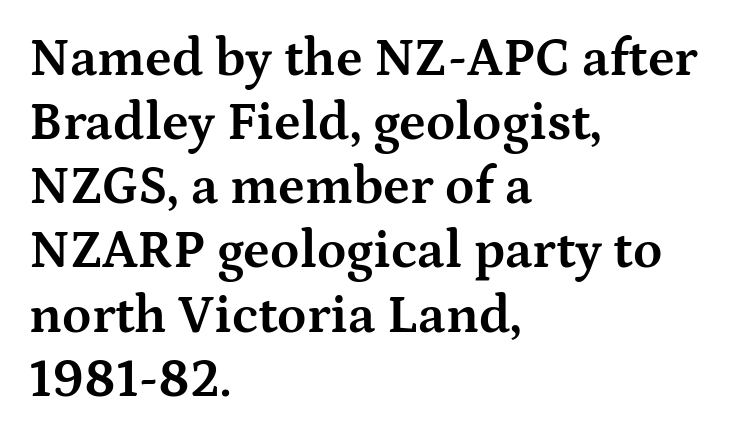
Q: Is the text bold? A: Yes.
Q: Is the text italic (slanted)? A: No, it is upright.
Q: Is the typeface a serif or a sans-serif typeface? A: Serif.
Q: Is the text underlined? A: No.
Q: How is the paragraph aligned? A: Left-aligned.
Q: Is the spacing between letters normal or unusually wide? A: Normal.
Q: Width (condensed, normal, or wide)? A: Wide.
Q: Stroke contrast? A: Medium.
Q: x-height? A: Medium.
Q: Monospaced? A: No.
